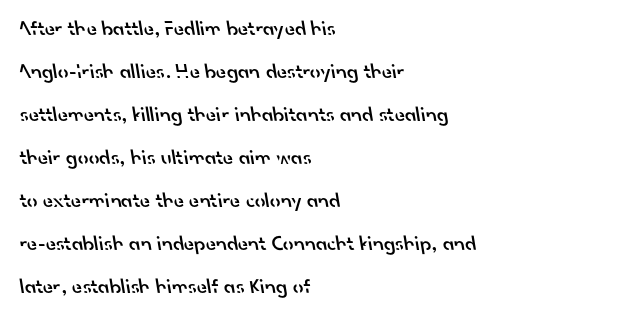
Unmarked baselines from the first word to the last. Does the leading feel generous? Absolutely, it's lavish. Caption: standard tracking, unaltered. These lines stack with their left ends in a neat column. Notice the strokes are somewhat thickened but not fully heavy: this is a semibold.
